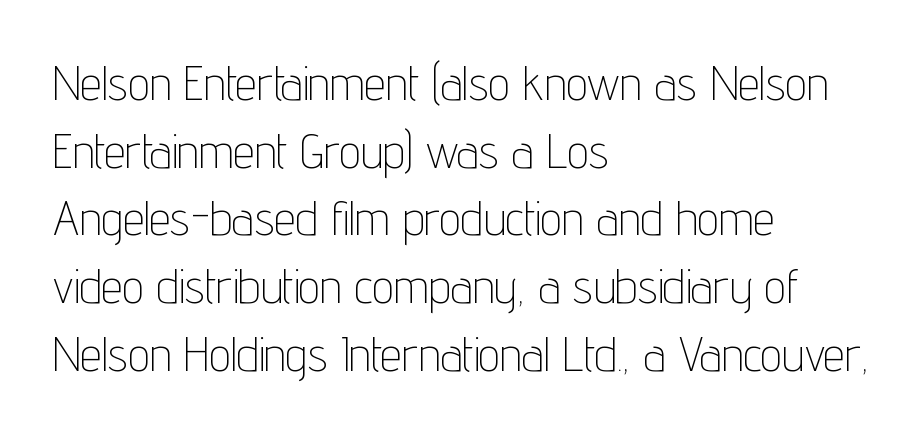
The image shows 48 px thin, condensed sans-serif type, upright; set left-aligned, normal line spacing (1.41x), normal letter spacing, not underlined; low stroke contrast and a medium x-height.
